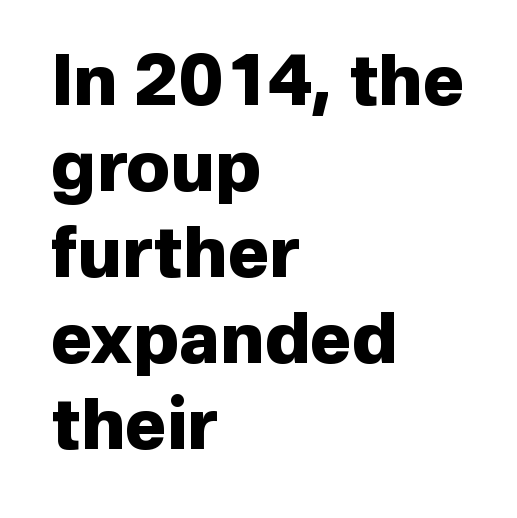
Proportional: the letters do not fall into vertical columns. Italic? Not at all — the glyphs are vertical. Each line starts at the same left margin while the right side varies. The zone under the glyphs is completely vacant. Chunky letters — that's bold for sure. Letter spacing: default.
